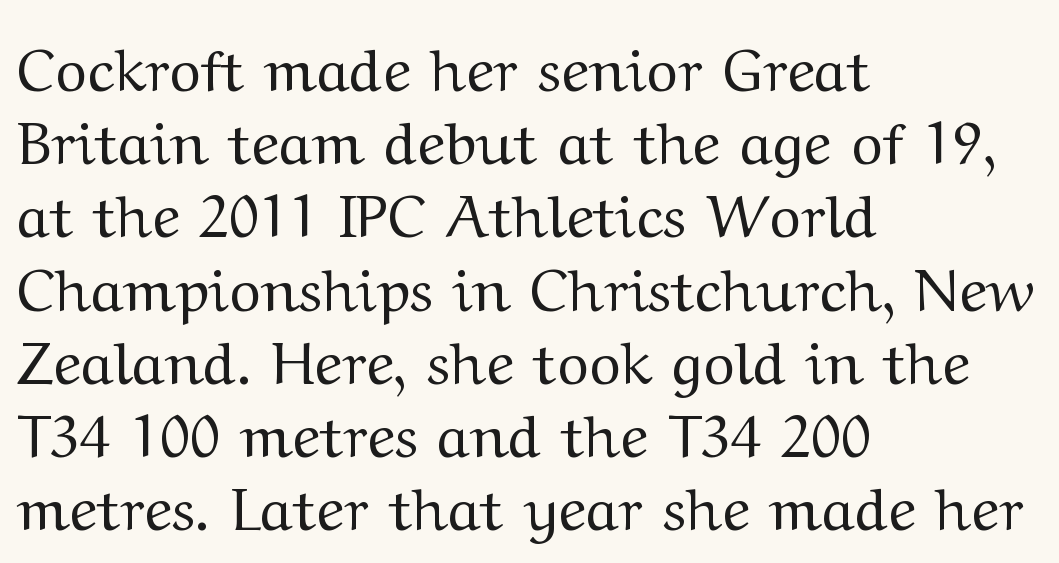
The image shows 60 px regular-weight, wide serif type, upright; set left-aligned, line spacing 1.22x, normal letter spacing, not underlined; medium stroke contrast and a medium x-height.
